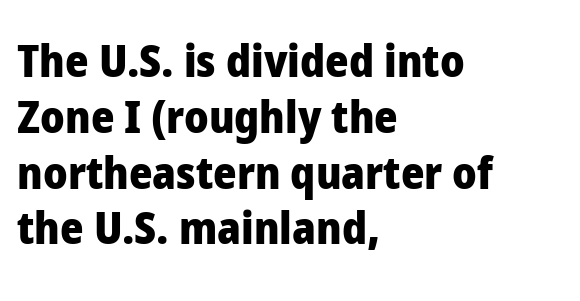
Strokes here are thick enough to call this a true bold. The typography opts for an upright posture over an oblique one. Is this a fixed-width face? No — the glyphs have proportional, varying widths. The space directly below the letters is spotless. Casual observation: everything's shoved over to the left. These lines are composed in type without serifs.
